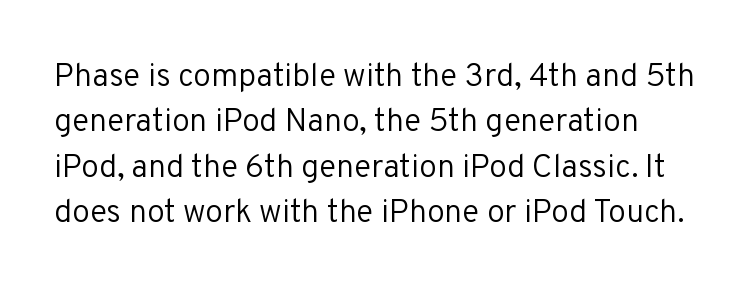
The image shows 32 px regular-weight sans-serif type, upright; set normal line spacing (1.42x), normal letter spacing, not underlined; low stroke contrast and a medium x-height.
